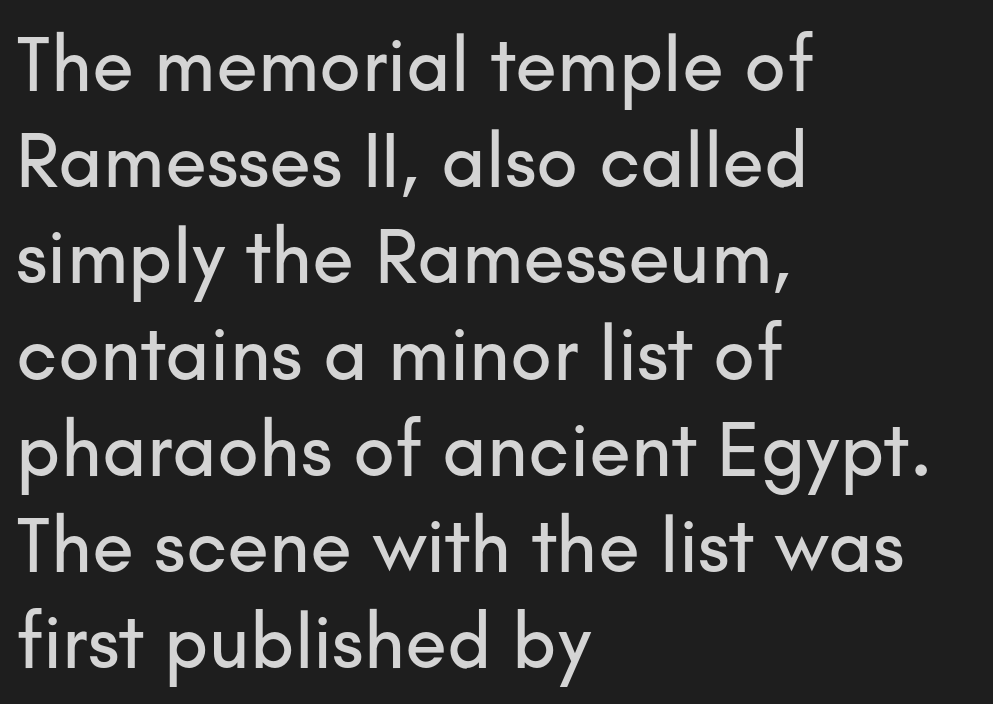
Q: Is the text italic (slanted)? A: No, it is upright.
Q: Is the typeface a serif or a sans-serif typeface? A: Sans-serif.
Q: Is the text underlined? A: No.
Q: How is the paragraph aligned? A: Left-aligned.
Q: Is the spacing between letters normal or unusually wide? A: Normal.
Q: Is the spacing between lines tight, normal or loose? A: Normal.
Q: Width (condensed, normal, or wide)? A: Normal.
Q: Stroke contrast? A: Low.
Q: x-height? A: Small.
Q: Monospaced? A: No.
